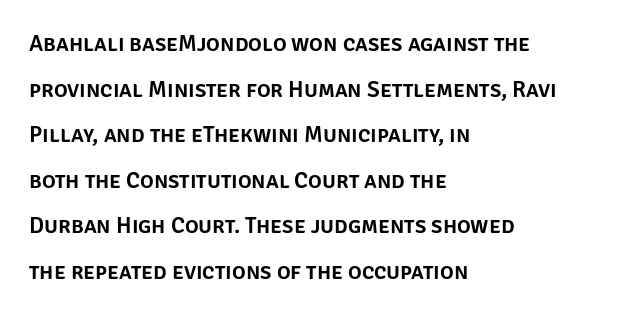
The image shows 23 px text type, upright; set left-aligned, loose line spacing (1.98x), normal letter spacing, not underlined.
